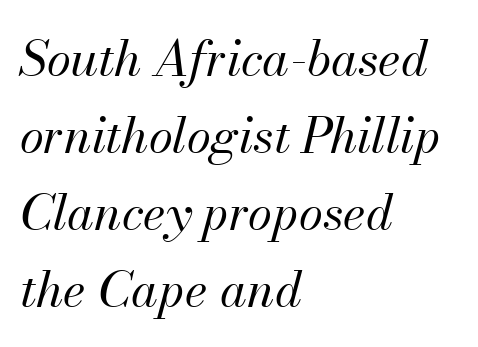
{"italic": "yes", "lean": "right", "slant_degrees": 13, "bold": "no", "weight": "regular", "width": "normal", "stroke_contrast": "medium", "x_height": "small", "monospaced": "no", "underline": "no", "align": "left", "line_spacing": "normal", "line_spacing_ratio": 1.57, "letter_spacing": "normal", "letter_spacing_em": 0.0, "glyph_px": 49}
